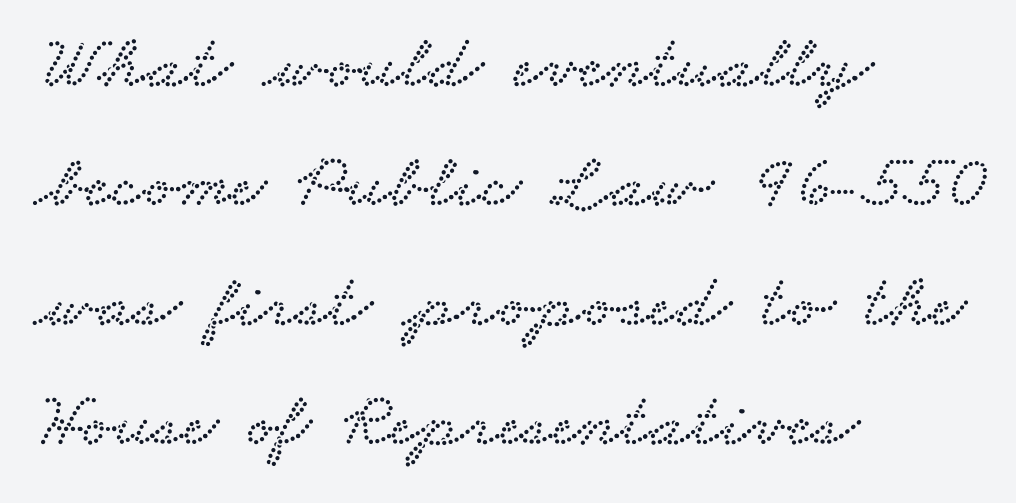
Q: Is the typeface a serif or a sans-serif typeface? A: Serif.
Q: Is the text underlined? A: No.
Q: How is the paragraph aligned? A: Left-aligned.
Q: Is the spacing between letters normal or unusually wide? A: Normal.
Q: Is the spacing between lines tight, normal or loose? A: Normal.
Q: Width (condensed, normal, or wide)? A: Wide.
Q: Stroke contrast? A: Low.
Q: x-height? A: Small.
Q: Monospaced? A: No.
